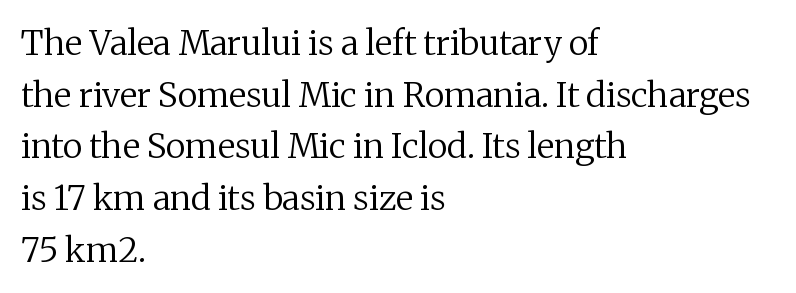
Q: Is the text bold? A: No.
Q: Is the text italic (slanted)? A: No, it is upright.
Q: Is the typeface a serif or a sans-serif typeface? A: Serif.
Q: Is the text underlined? A: No.
Q: How is the paragraph aligned? A: Left-aligned.
Q: Is the spacing between letters normal or unusually wide? A: Normal.
Q: Is the spacing between lines tight, normal or loose? A: Normal.
Q: Width (condensed, normal, or wide)? A: Normal.
Q: Stroke contrast? A: Medium.
Q: x-height? A: Medium.
Q: Monospaced? A: No.
